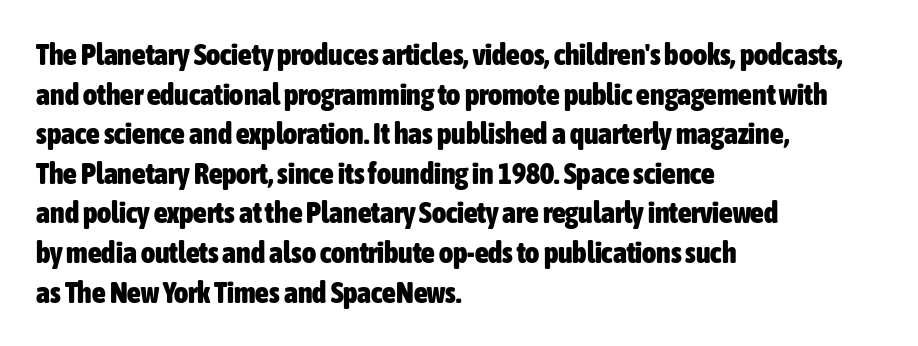
{"serif": "no", "italic": "no", "bold": "yes", "weight": "heavy", "width": "condensed", "stroke_contrast": "low", "x_height": "medium", "monospaced": "no", "underline": "no", "align": "left", "line_spacing": "normal", "line_spacing_ratio": 1.32, "letter_spacing": "normal", "letter_spacing_em": 0.0, "glyph_px": 30}
